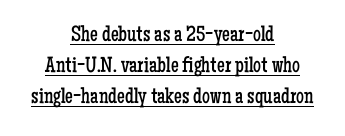
The image shows 22 px text type, upright; set centered, normal line spacing (1.42x), normal letter spacing, underlined.
